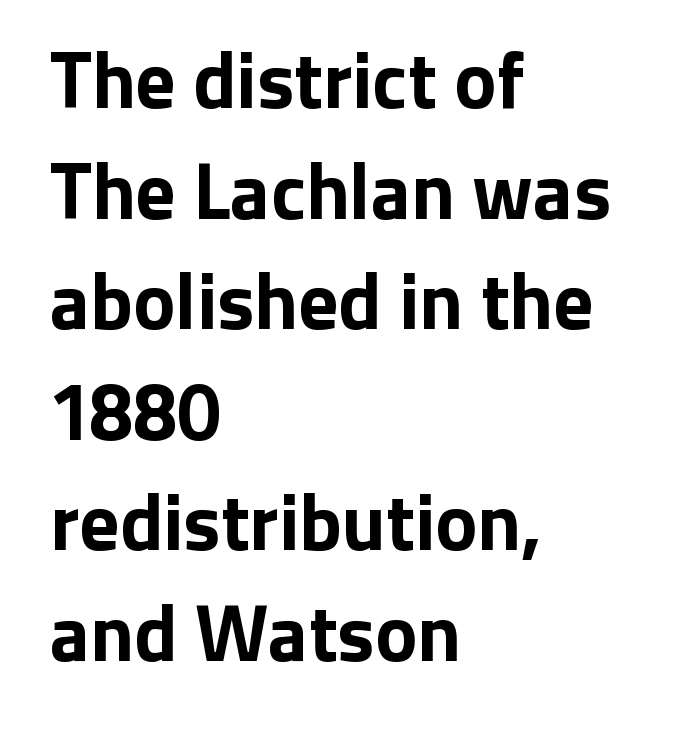
{"serif": "no", "italic": "no", "bold": "yes", "weight": "bold", "width": "normal", "stroke_contrast": "low", "x_height": "medium", "monospaced": "no", "underline": "no", "align": "left", "line_spacing": "normal", "line_spacing_ratio": 1.4, "letter_spacing": "normal", "letter_spacing_em": 0.0, "glyph_px": 79}
